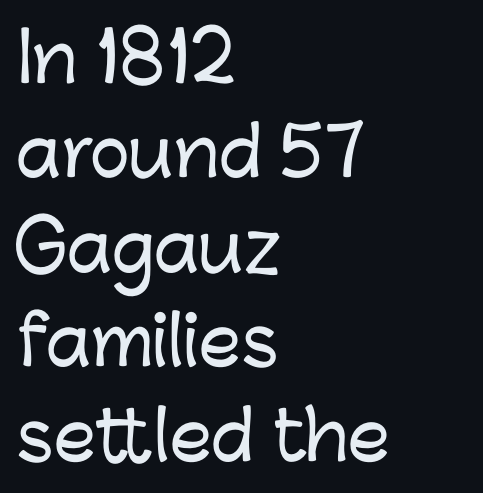
The image shows 67 px sans-serif type, upright; set left-aligned, normal line spacing (1.41x), normal letter spacing, not underlined; low stroke contrast and a medium x-height.
